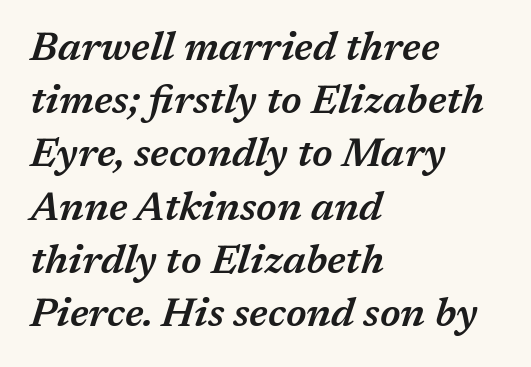
Q: Is the text bold? A: Semi-bold.
Q: Is the text italic (slanted)? A: Yes, it leans right by about 17 degrees.
Q: Is the text underlined? A: No.
Q: How is the paragraph aligned? A: Left-aligned.
Q: Is the spacing between letters normal or unusually wide? A: Normal.
Q: Is the spacing between lines tight, normal or loose? A: Normal.
Q: Width (condensed, normal, or wide)? A: Normal.
Q: Stroke contrast? A: Medium.
Q: x-height? A: Medium.
Q: Monospaced? A: No.
